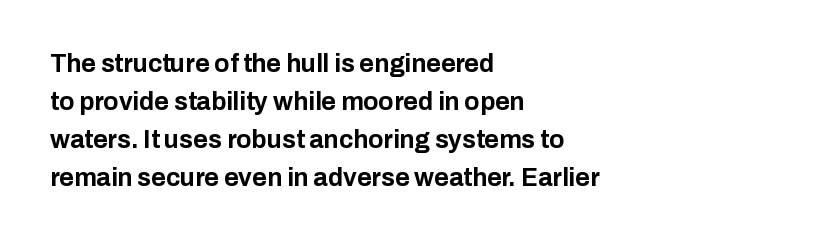
Leftover space on each line is placed entirely after the last word. Normally led — the rows are evenly, conventionally spaced. Type without underlining. Here the glyphs are tracked normally, forming tight word shapes.
